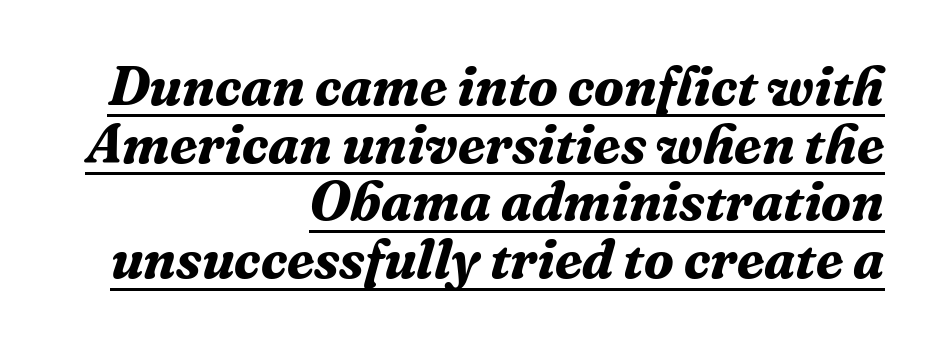
Here the glyphs are tracked normally, forming tight word shapes. Classification — serif. The text carries the slant typical of an italic or oblique font. Vertically, the passage feels compressed, each row crowding the next.
